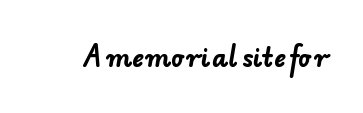
The baseline area is clear. The face used here is rendered with its standard letterfit. The face used here has the dense, thick strokes of a bold.
